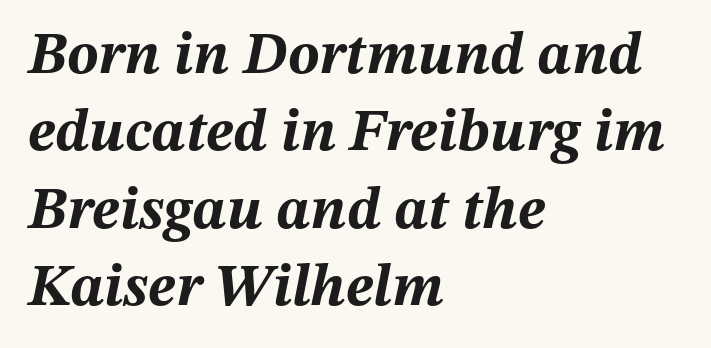
{"italic": "yes", "lean": "right", "slant_degrees": 12, "bold": "yes", "weight": "bold", "width": "normal", "stroke_contrast": "medium", "x_height": "medium", "monospaced": "no", "underline": "no", "align": "left", "line_spacing": "normal", "line_spacing_ratio": 1.31, "letter_spacing": "normal", "letter_spacing_em": 0.0, "glyph_px": 59}
